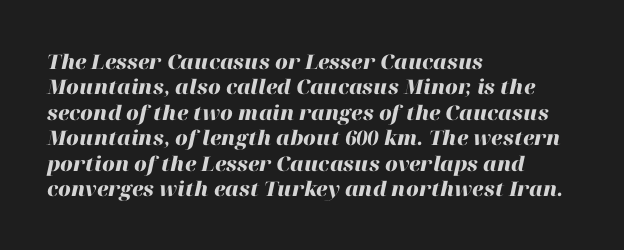
{"italic": "yes", "lean": "right", "slant_degrees": 12, "bold": "yes", "underline": "no", "align": "left", "line_spacing": "normal", "line_spacing_ratio": 1.27, "letter_spacing": "normal", "letter_spacing_em": 0.0, "glyph_px": 20}
